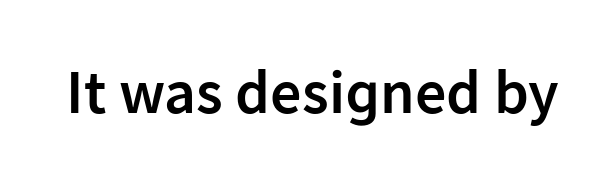
Q: Is the text bold? A: Semi-bold.
Q: Is the text italic (slanted)? A: No, it is upright.
Q: Is the typeface a serif or a sans-serif typeface? A: Sans-serif.
Q: Is the text underlined? A: No.
Q: Is the spacing between letters normal or unusually wide? A: Normal.
Q: Width (condensed, normal, or wide)? A: Normal.
Q: Stroke contrast? A: Low.
Q: x-height? A: Medium.
Q: Monospaced? A: No.
